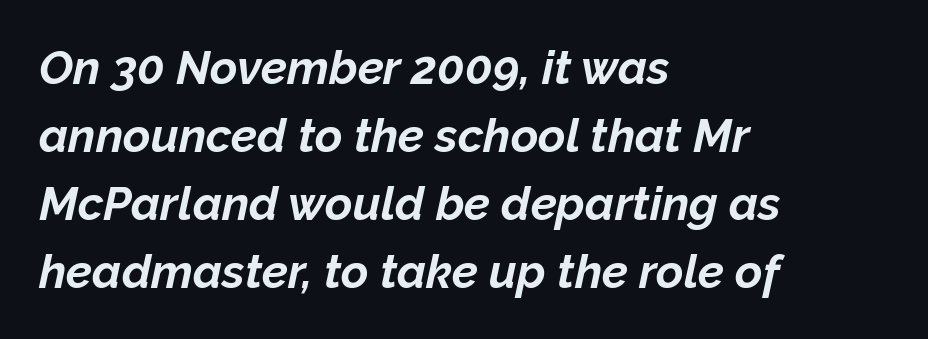
The glyphs have the mass of a bold cut. Tracking here is standard; glyphs follow each other at the usual distance. Do the characters align in a grid? No, the font is proportional. It's the slanting kind of type.
